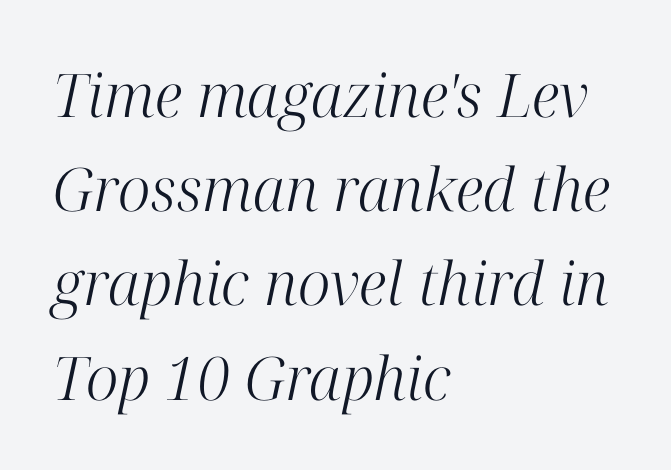
{"serif": "yes", "italic": "yes", "lean": "right", "slant_degrees": 12, "bold": "no", "weight": "light", "width": "normal", "stroke_contrast": "high", "x_height": "medium", "monospaced": "no", "underline": "no", "align": "left", "line_spacing": "normal", "line_spacing_ratio": 1.57, "letter_spacing": "normal", "letter_spacing_em": 0.0, "glyph_px": 60}
